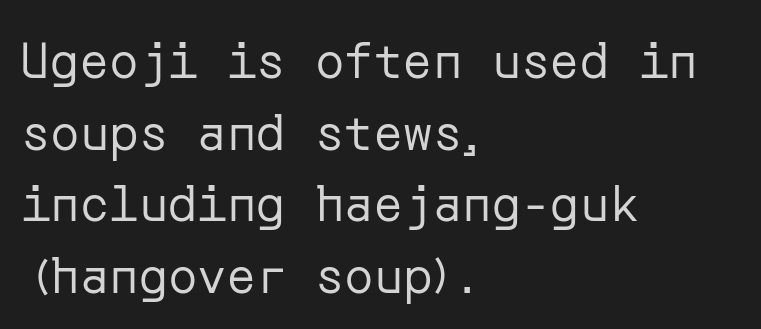
Q: Is the text bold? A: No.
Q: Is the text italic (slanted)? A: No, it is upright.
Q: Is the typeface a serif or a sans-serif typeface? A: Sans-serif.
Q: Is the text underlined? A: No.
Q: How is the paragraph aligned? A: Left-aligned.
Q: Is the spacing between letters normal or unusually wide? A: Normal.
Q: Is the spacing between lines tight, normal or loose? A: Normal.
Q: Width (condensed, normal, or wide)? A: Normal.
Q: Stroke contrast? A: Low.
Q: x-height? A: Medium.
